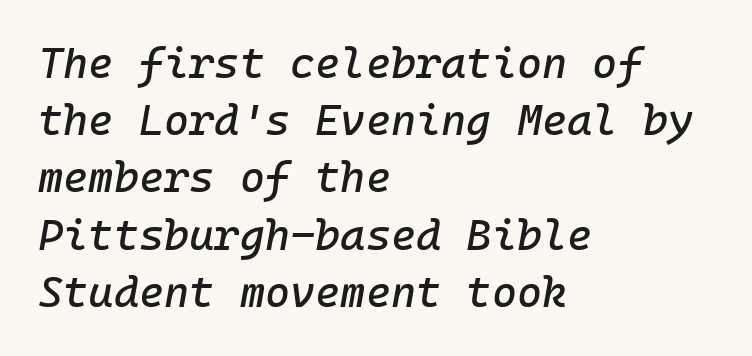
{"italic": "yes", "lean": "right", "slant_degrees": 10, "width": "normal", "stroke_contrast": "low", "x_height": "medium", "underline": "no", "align": "left", "line_spacing": "normal", "line_spacing_ratio": 1.33, "letter_spacing": "normal", "letter_spacing_em": 0.0, "glyph_px": 43}
